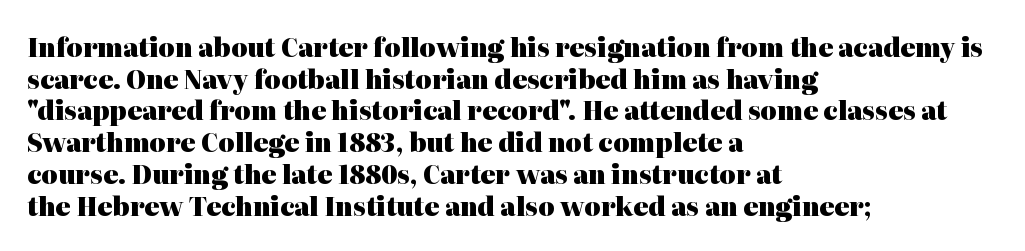
Short and long lines alike share a common starting point at left. The vertical gap from one line to the next is medium. Does the lettering tilt? It doesn't — this is upright. Underline: absent. The tracking reads as untouched default to a designer's eye. Chunky letters — that's bold for sure.
